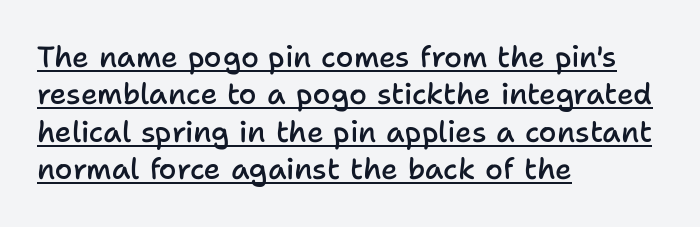
Tracking value appears to be zero — textbook default spacing. This rendering employs a face without finishing strokes, i.e., a sans-serif. The font's upright variant was chosen for this text. Check the space under the baseline: a stroke is drawn there.
